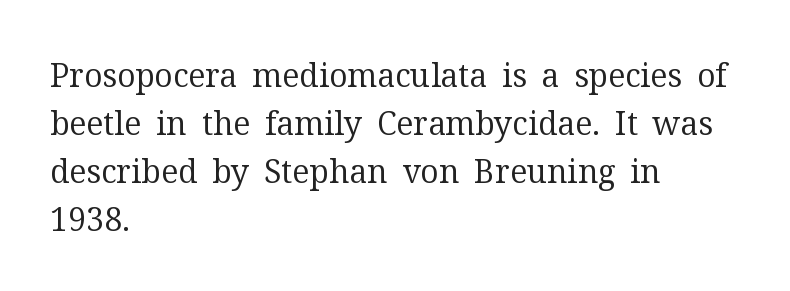
The image shows 32 px regular-weight serif type, upright; set left-aligned, normal line spacing (1.5x), normal letter spacing, not underlined; medium stroke contrast and a medium x-height.
